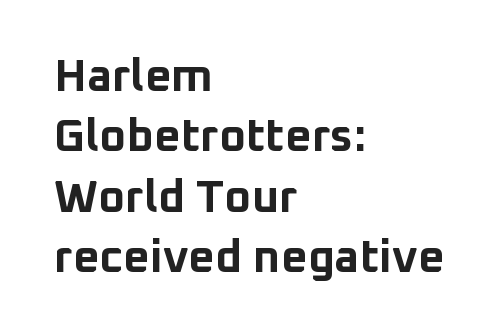
{"serif": "no", "italic": "no", "bold": "yes", "weight": "bold", "width": "normal", "stroke_contrast": "low", "x_height": "medium", "monospaced": "no", "underline": "no", "align": "left", "line_spacing": "normal", "line_spacing_ratio": 1.31, "letter_spacing": "normal", "letter_spacing_em": 0.0, "glyph_px": 46}
